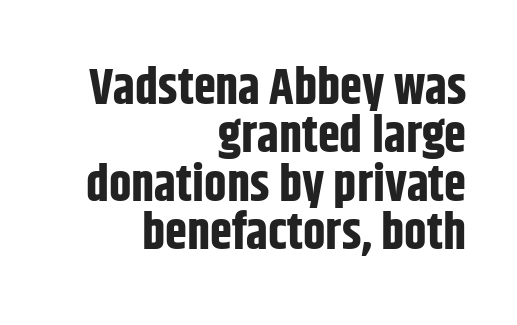
{"serif": "no", "italic": "no", "bold": "yes", "weight": "bold", "width": "condensed", "stroke_contrast": "low", "x_height": "large", "monospaced": "no", "underline": "no", "align": "right", "line_spacing": "tight", "line_spacing_ratio": 0.97, "letter_spacing": "normal", "letter_spacing_em": 0.0, "glyph_px": 50}
